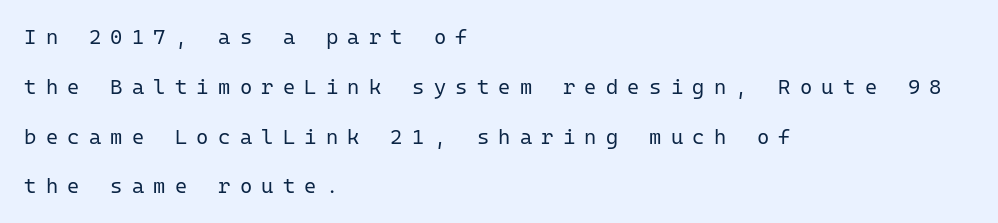
Q: Is the text bold? A: No.
Q: Is the text italic (slanted)? A: No, it is upright.
Q: Is the text underlined? A: No.
Q: How is the paragraph aligned? A: Left-aligned.
Q: Is the spacing between letters normal or unusually wide? A: Unusually wide.
Q: Is the spacing between lines tight, normal or loose? A: Loose.
